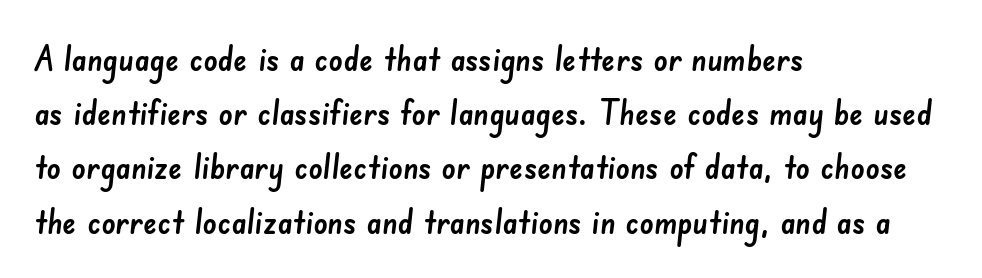
{"serif": "no", "width": "normal", "stroke_contrast": "low", "x_height": "small", "monospaced": "no", "underline": "no", "align": "left", "line_spacing": "normal", "line_spacing_ratio": 1.55, "letter_spacing": "normal", "letter_spacing_em": 0.0, "glyph_px": 35}
